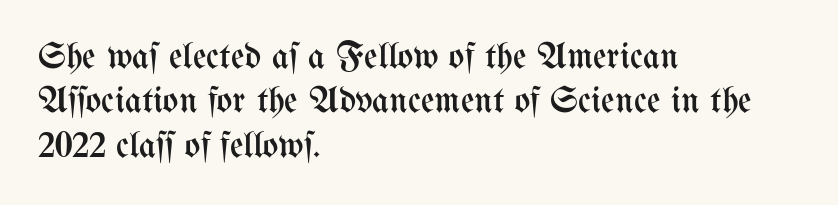
Q: Is the text bold? A: No.
Q: Is the text italic (slanted)? A: No, it is upright.
Q: Is the text underlined? A: No.
Q: How is the paragraph aligned? A: Left-aligned.
Q: Is the spacing between letters normal or unusually wide? A: Normal.
Q: Width (condensed, normal, or wide)? A: Condensed.
Q: Stroke contrast? A: Medium.
Q: x-height? A: Medium.
Q: Monospaced? A: No.
